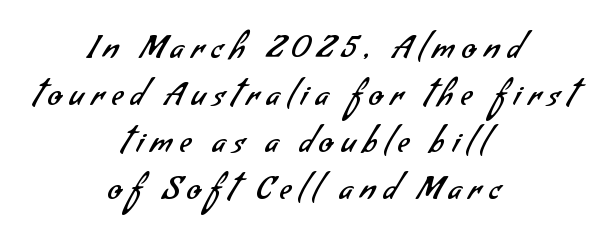
Q: Is the text bold? A: No.
Q: Is the typeface a serif or a sans-serif typeface? A: Sans-serif.
Q: Is the text underlined? A: No.
Q: How is the paragraph aligned? A: Centered.
Q: Is the spacing between letters normal or unusually wide? A: Unusually wide.
Q: Is the spacing between lines tight, normal or loose? A: Normal.
Q: Width (condensed, normal, or wide)? A: Normal.
Q: Stroke contrast? A: Low.
Q: x-height? A: Small.
Q: Monospaced? A: No.
